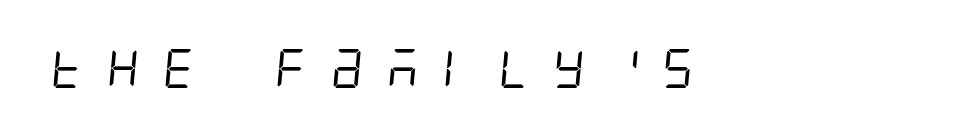
This is sans-serif lettering, the kind often seen on screens and signage. Bold? No — there's no thickening of the strokes. The string is rendered with underlining switched off. Does extra space separate the letters? Yes, quite a lot of it.
